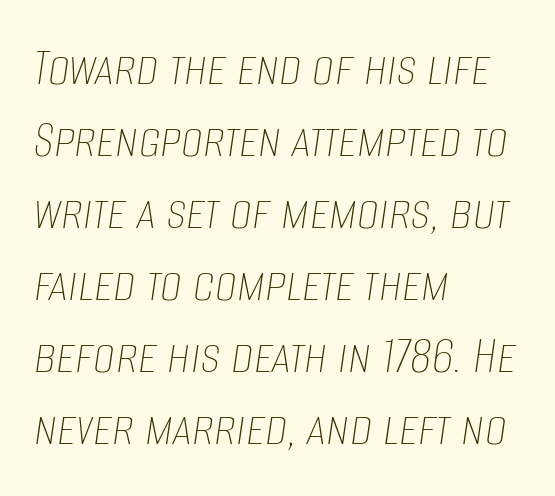
Q: Is the text bold? A: No.
Q: Is the text italic (slanted)? A: Yes, it leans right by about 8 degrees.
Q: Is the text underlined? A: No.
Q: How is the paragraph aligned? A: Left-aligned.
Q: Is the spacing between letters normal or unusually wide? A: Normal.
Q: Is the spacing between lines tight, normal or loose? A: Normal.
Q: Width (condensed, normal, or wide)? A: Condensed.
Q: Stroke contrast? A: Low.
Q: x-height? A: Large.
Q: Monospaced? A: No.
